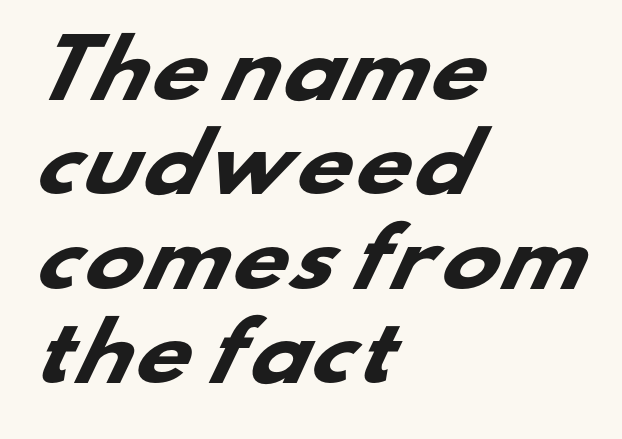
Q: Is the text bold? A: Yes.
Q: Is the typeface a serif or a sans-serif typeface? A: Sans-serif.
Q: Is the text underlined? A: No.
Q: How is the paragraph aligned? A: Left-aligned.
Q: Is the spacing between letters normal or unusually wide? A: Normal.
Q: Width (condensed, normal, or wide)? A: Wide.
Q: Stroke contrast? A: Low.
Q: x-height? A: Small.
Q: Monospaced? A: No.
